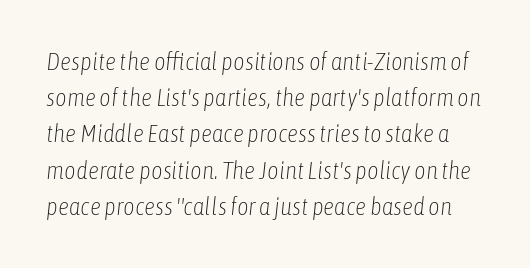
The image shows 25 px text type, italic (leaning right); set normal line spacing (1.45x), normal letter spacing, not underlined.
